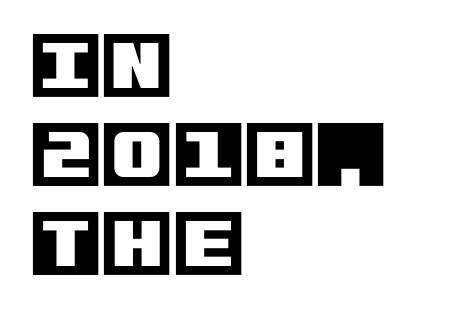
The image shows 73 px text type, upright; set left-aligned, line spacing 1.22x, normal letter spacing, not underlined; a large x-height.
